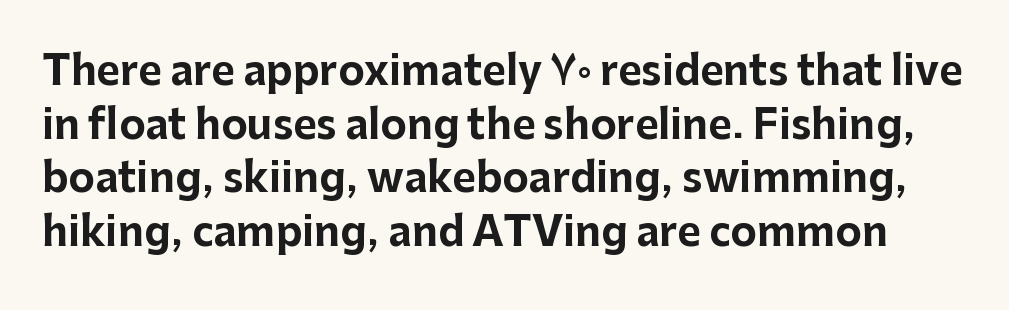
Is there much room between lines? A standard amount, neither cramped nor airy. Does the weight exceed regular? Yes, all the way to bold. These lines are rendered in a variable-pitch font. The letters carry no serifs — their stems end cleanly without finishing strokes.
